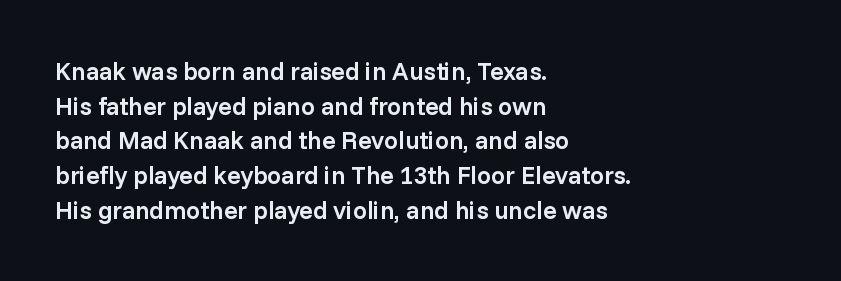
Quick note: underline off. The block of text has a typical density, with ordinary space between rows. Does the lettering tilt? It doesn't — this is upright. Characters follow at the spacing the type designer built in.
